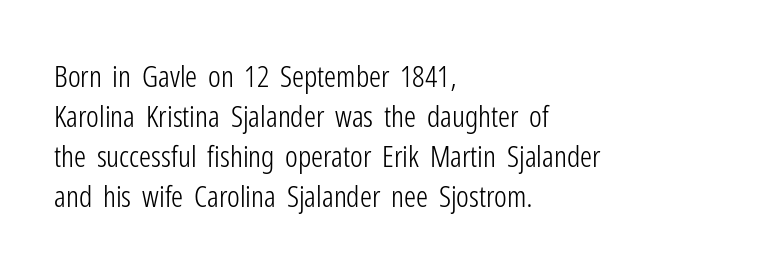
{"serif": "no", "italic": "no", "bold": "no", "weight": "light", "width": "condensed", "stroke_contrast": "low", "x_height": "medium", "monospaced": "no", "underline": "no", "align": "left", "line_spacing": "normal", "line_spacing_ratio": 1.33, "letter_spacing": "normal", "letter_spacing_em": 0.0, "glyph_px": 30}
